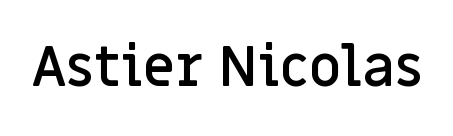
{"serif": "no", "italic": "no", "bold": "semi", "weight": "semibold", "width": "normal", "stroke_contrast": "low", "x_height": "large", "monospaced": "no", "underline": "no", "letter_spacing": "normal", "letter_spacing_em": 0.0, "glyph_px": 57}
